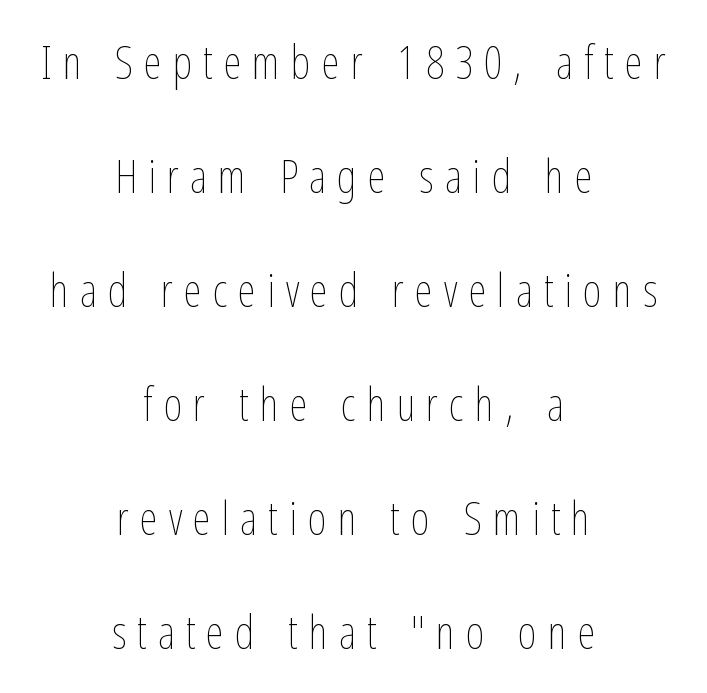
Q: Is the text bold? A: No.
Q: Is the text italic (slanted)? A: No, it is upright.
Q: Is the text underlined? A: No.
Q: How is the paragraph aligned? A: Centered.
Q: Is the spacing between letters normal or unusually wide? A: Unusually wide.
Q: Is the spacing between lines tight, normal or loose? A: Loose.
Q: Width (condensed, normal, or wide)? A: Condensed.
Q: Stroke contrast? A: Low.
Q: x-height? A: Medium.
Q: Monospaced? A: No.
